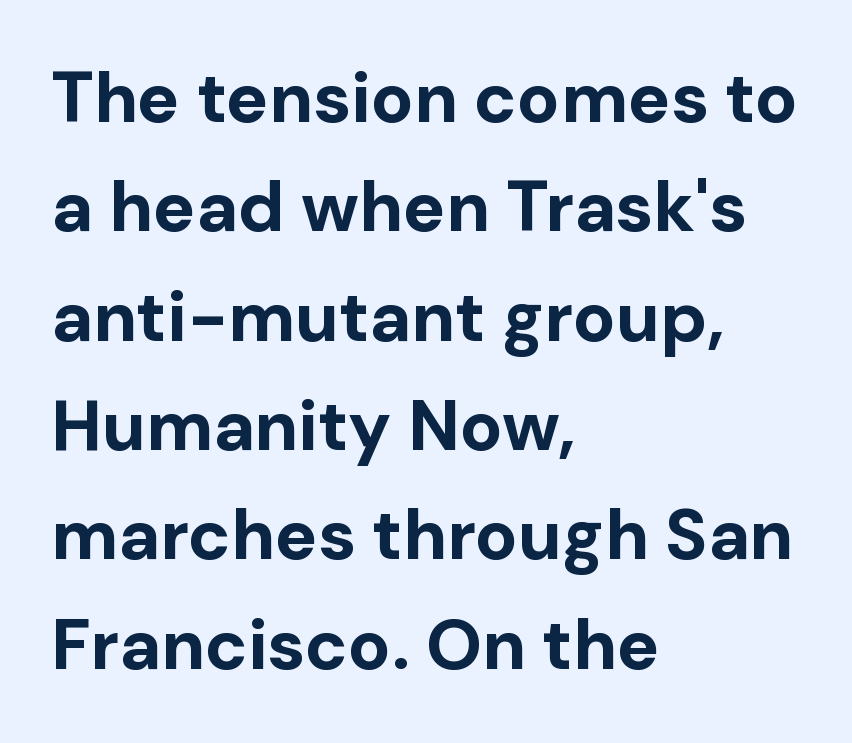
Glyph-to-glyph distance matches everyday printed text. Layout note: lines flush left. Typographically, this falls in the sans-serif category. The rows are spaced the way most documents space them. Each letter keeps its own natural width here, so spacing adapts to shape. Plenty of ink on the page — the face is bold.
